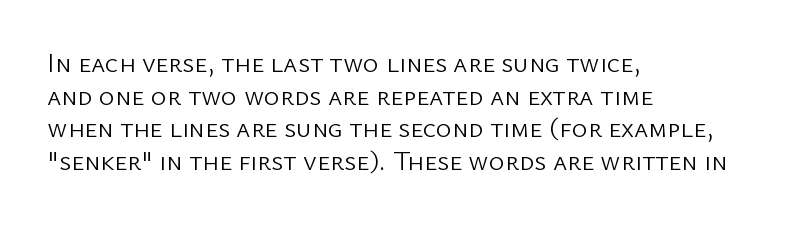
The image shows 27 px text type, upright; set left-aligned, line spacing 1.21x, normal letter spacing, not underlined.
